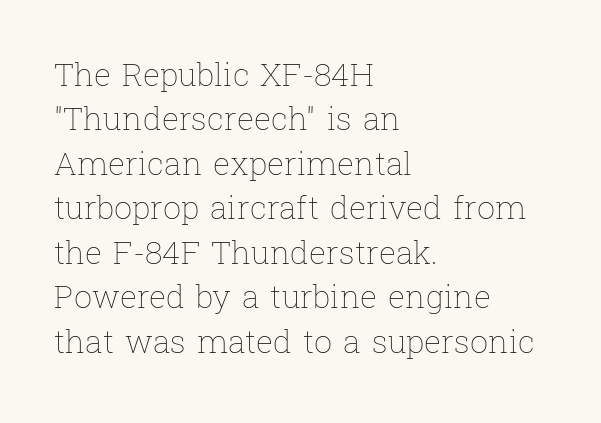
{"italic": "no", "bold": "no", "weight": "thin", "width": "normal", "stroke_contrast": "low", "x_height": "medium", "monospaced": "no", "underline": "no", "align": "left", "line_spacing": "normal", "line_spacing_ratio": 1.39, "letter_spacing": "normal", "letter_spacing_em": 0.0, "glyph_px": 32}
